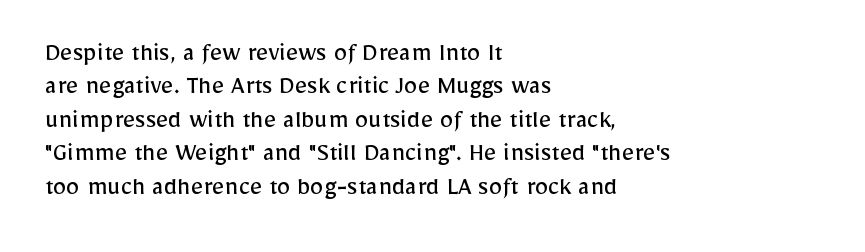
Q: Is the text bold? A: No.
Q: Is the text italic (slanted)? A: No, it is upright.
Q: Is the text underlined? A: No.
Q: How is the paragraph aligned? A: Left-aligned.
Q: Is the spacing between letters normal or unusually wide? A: Normal.
